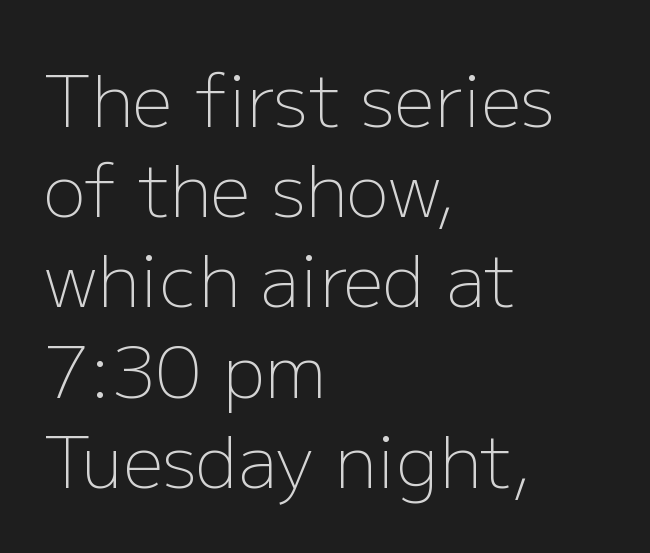
Q: Is the text bold? A: No.
Q: Is the text italic (slanted)? A: No, it is upright.
Q: Is the typeface a serif or a sans-serif typeface? A: Sans-serif.
Q: Is the text underlined? A: No.
Q: How is the paragraph aligned? A: Left-aligned.
Q: Is the spacing between letters normal or unusually wide? A: Normal.
Q: Is the spacing between lines tight, normal or loose? A: Normal.
Q: Width (condensed, normal, or wide)? A: Normal.
Q: Stroke contrast? A: Low.
Q: x-height? A: Medium.
Q: Monospaced? A: No.
